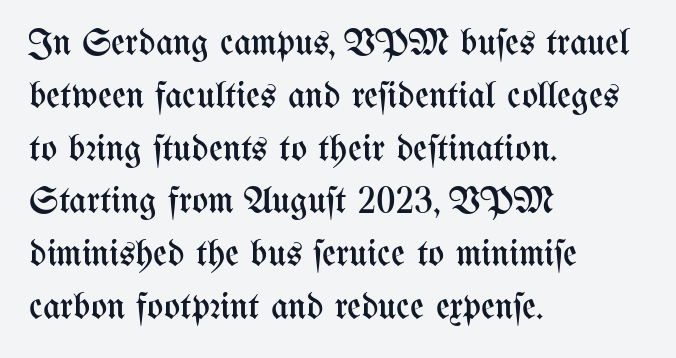
The image shows 38 px regular-weight, condensed type, upright; set left-aligned, normal line spacing (1.39x), normal letter spacing, not underlined; medium stroke contrast and a medium x-height.
